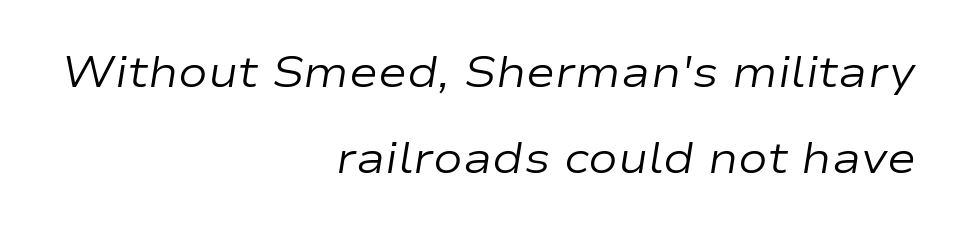
Does extra space separate the letters? No, they use regular spacing. Does the copy run flush right? Yes — the right margin is perfectly even. The foot of each line stays bare and open. The glyphs look as if they've been sheared to an angle. The passage shown is typed in a proportional face where columns would drift.
